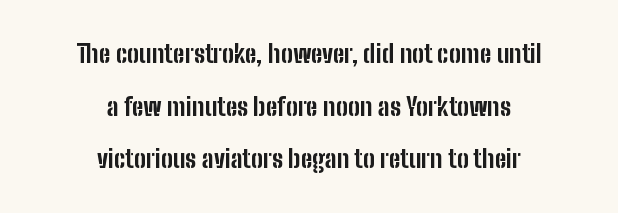
Lines of text with bare space underneath. A typesetter would call this leading open, well beyond the default. A dark, heavy texture on the line: the type is bold. Tall strokes in this sample are plumb rather than angled.
